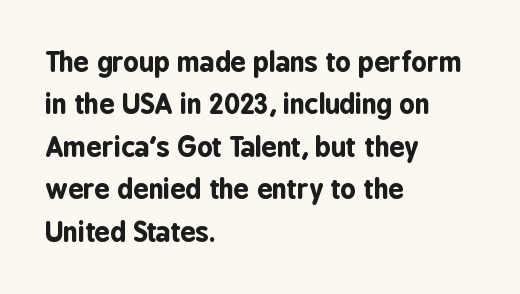
{"italic": "no", "bold": "yes", "underline": "no", "align": "left", "line_spacing": "normal", "line_spacing_ratio": 1.57, "letter_spacing": "normal", "letter_spacing_em": 0.0, "glyph_px": 27}
